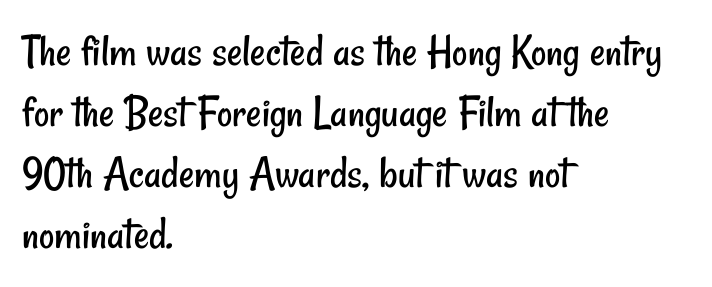
{"serif": "no", "bold": "no", "weight": "regular", "width": "condensed", "stroke_contrast": "low", "x_height": "small", "monospaced": "no", "underline": "no", "align": "left", "line_spacing": "normal", "line_spacing_ratio": 1.3, "letter_spacing": "normal", "letter_spacing_em": 0.0, "glyph_px": 47}
